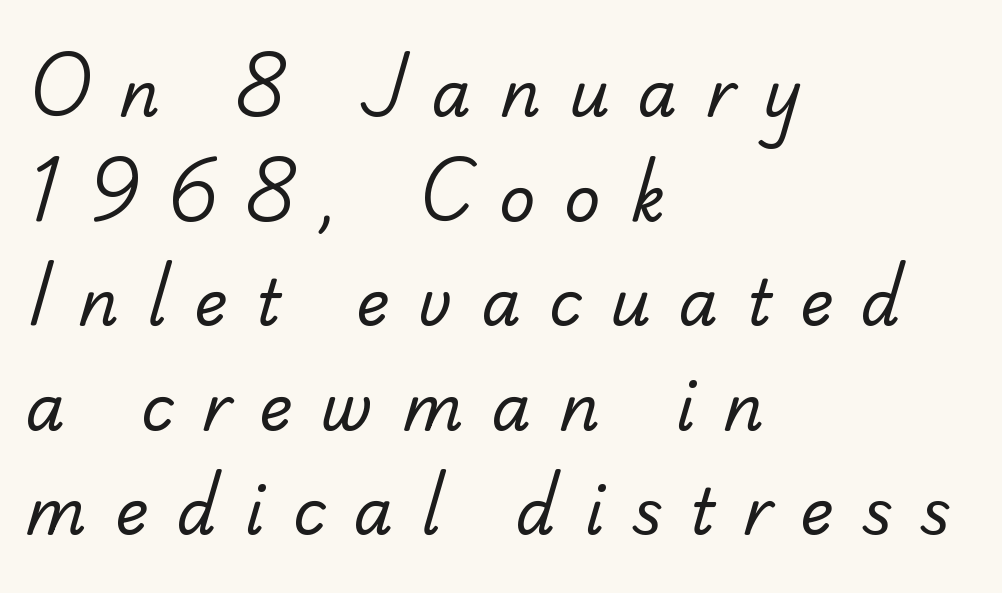
{"serif": "no", "bold": "no", "weight": "regular", "width": "normal", "stroke_contrast": "low", "x_height": "small", "monospaced": "no", "underline": "no", "align": "left", "line_spacing": "normal", "line_spacing_ratio": 1.66, "letter_spacing": "wide", "letter_spacing_em": 0.45, "glyph_px": 63}
